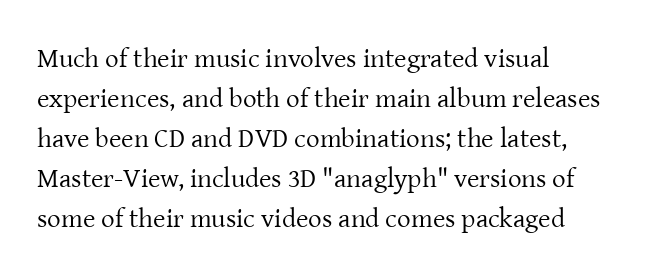
The image shows 27 px text type, upright; set left-aligned, normal line spacing (1.48x), normal letter spacing, not underlined.
